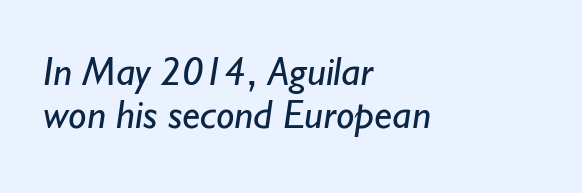
Q: Is the text bold? A: No.
Q: Is the typeface a serif or a sans-serif typeface? A: Sans-serif.
Q: Is the text underlined? A: No.
Q: How is the paragraph aligned? A: Left-aligned.
Q: Is the spacing between letters normal or unusually wide? A: Normal.
Q: Is the spacing between lines tight, normal or loose? A: Tight.
Q: Width (condensed, normal, or wide)? A: Normal.
Q: Stroke contrast? A: Low.
Q: x-height? A: Small.
Q: Monospaced? A: No.
